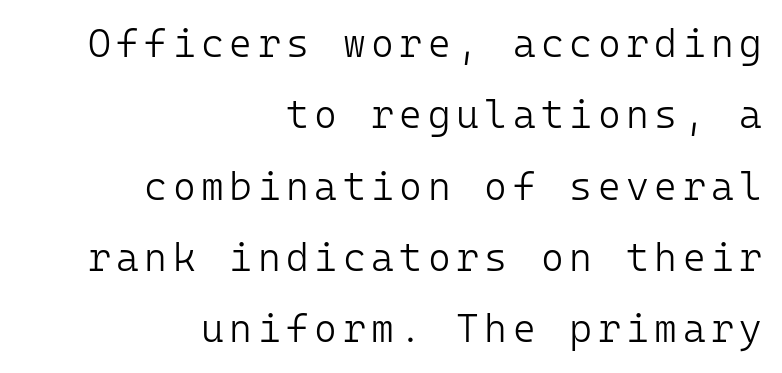
Q: Is the text bold? A: No.
Q: Is the text italic (slanted)? A: No, it is upright.
Q: Is the typeface a serif or a sans-serif typeface? A: Sans-serif.
Q: Is the text underlined? A: No.
Q: How is the paragraph aligned? A: Right-aligned.
Q: Width (condensed, normal, or wide)? A: Normal.
Q: Stroke contrast? A: Low.
Q: x-height? A: Medium.
Q: Monospaced? A: Yes.
